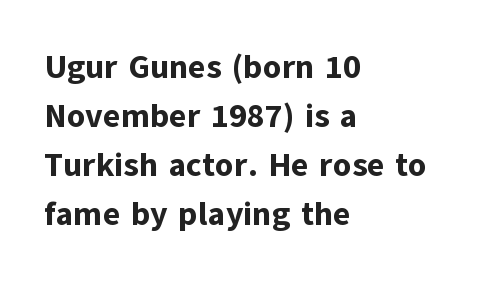
Just letters on the line, the space beneath them empty. Font category for this specimen: sans-serif. Proportional: the letters do not fall into vertical columns. Does extra space separate the letters? No, they use regular spacing. How would I describe the line gaps? Plain and ordinary.
